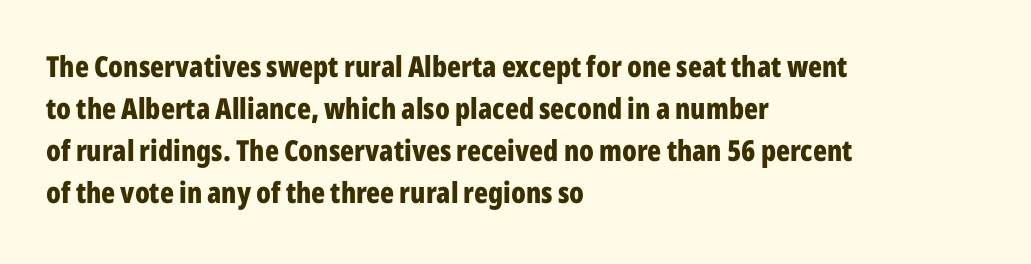
{"serif": "no", "italic": "no", "bold": "yes", "weight": "bold", "width": "condensed", "stroke_contrast": "low", "x_height": "medium", "monospaced": "no", "underline": "no", "align": "left", "line_spacing": "normal", "line_spacing_ratio": 1.45, "letter_spacing": "normal", "letter_spacing_em": 0.0, "glyph_px": 29}
